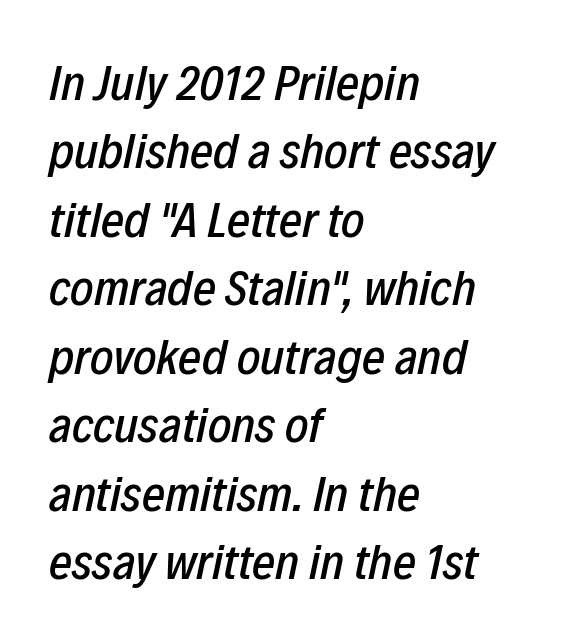
Slant detected: the letters are inclined. Visually the block forms a straight wall on the left and a jagged coastline on the right. Descenders are the only things crossing below the line. You could call the tracking neutral — neither tight nor loose. Here the designer chose a conventional face with non-uniform glyph widths. One glance says typical: line gaps are just what's usual.
